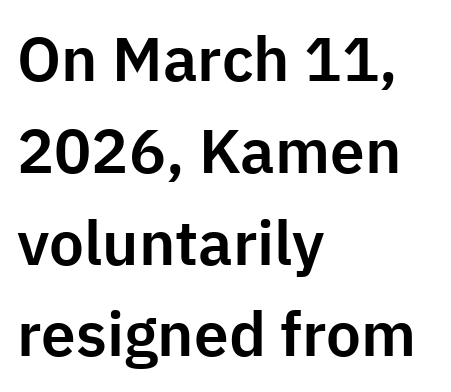
Q: Is the text italic (slanted)? A: No, it is upright.
Q: Is the typeface a serif or a sans-serif typeface? A: Sans-serif.
Q: Is the text underlined? A: No.
Q: How is the paragraph aligned? A: Left-aligned.
Q: Is the spacing between letters normal or unusually wide? A: Normal.
Q: Is the spacing between lines tight, normal or loose? A: Normal.
Q: Width (condensed, normal, or wide)? A: Normal.
Q: Stroke contrast? A: Low.
Q: x-height? A: Medium.
Q: Monospaced? A: No.
